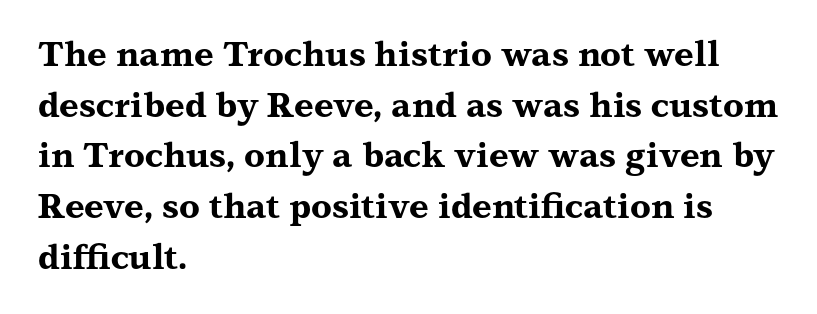
Alignment: flush left. The leading is moderate, giving the passage an even texture. Check the space under the baseline: it is left empty. I'd describe the lettering as bold — thick and assertive. In terms of posture, this sample is upright. Character widths vary here, with narrow letters taking less room than wide ones.
